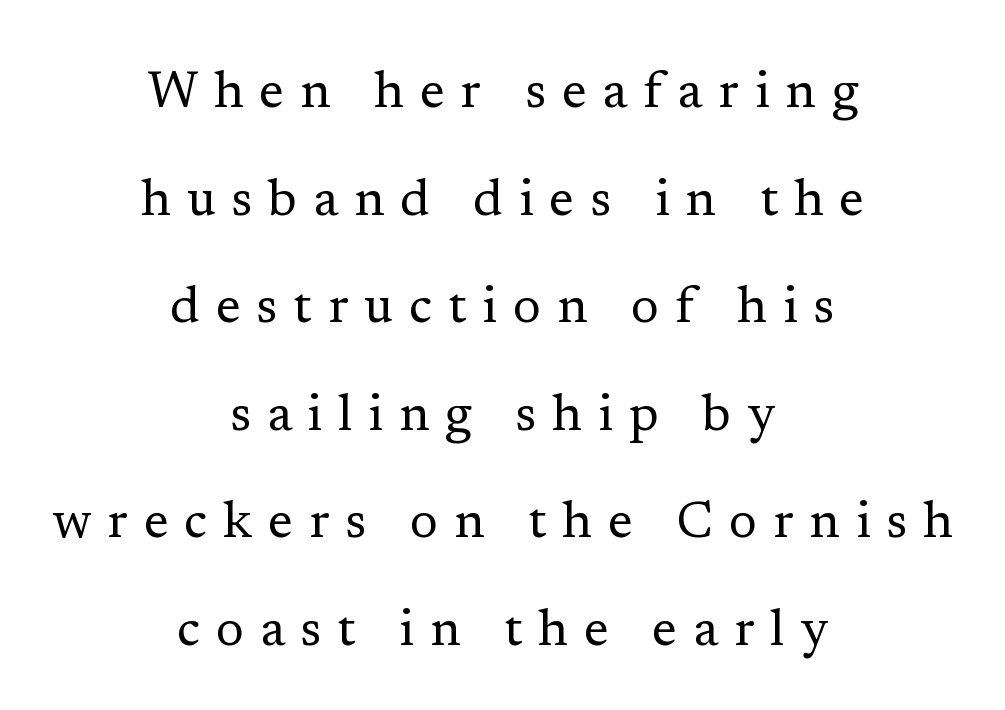
The image shows 51 px regular-weight serif type, upright; set centered, loose line spacing (2.11x), unusually wide letter spacing (+0.31 em), not underlined; low stroke contrast and a medium x-height.
